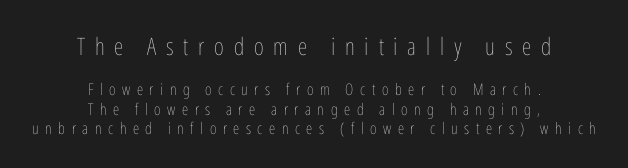
Q: Is the text bold? A: No.
Q: Is the text italic (slanted)? A: No, it is upright.
Q: Is the text underlined? A: No.
Q: How is the paragraph aligned? A: Centered.
Q: Is the spacing between letters normal or unusually wide? A: Unusually wide.
Q: Which block of text is set in a larger size, the first (top) or the second (bottom)? A: The first (top) one.
